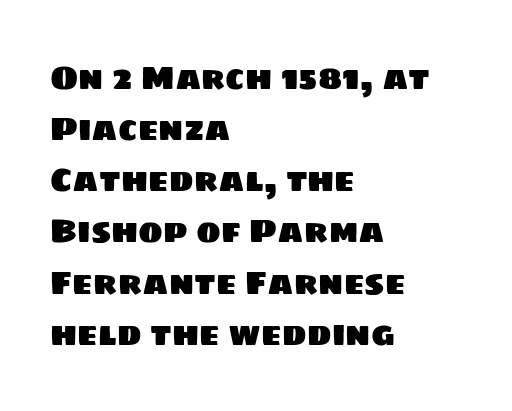
{"serif": "no", "width": "normal", "stroke_contrast": "low", "x_height": "large", "monospaced": "no", "underline": "no", "align": "left", "line_spacing": "normal", "line_spacing_ratio": 1.55, "letter_spacing": "normal", "letter_spacing_em": 0.0, "glyph_px": 33}
